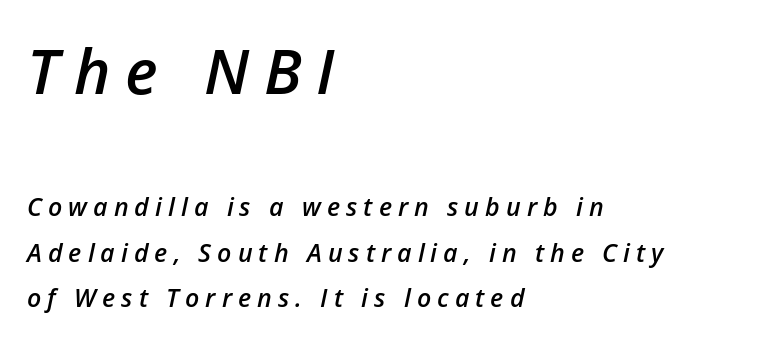
{"italic": "yes", "lean": "right", "slant_degrees": 12, "bold": "semi", "weight": "semibold", "width": "normal", "stroke_contrast": "low", "x_height": "medium", "monospaced": "no", "underline": "no", "align": "left", "line_spacing_ratio": 1.82, "letter_spacing": "wide", "letter_spacing_em": 0.24, "larger_block": "first", "size_ratio": 2.48, "glyph_px": 62}
